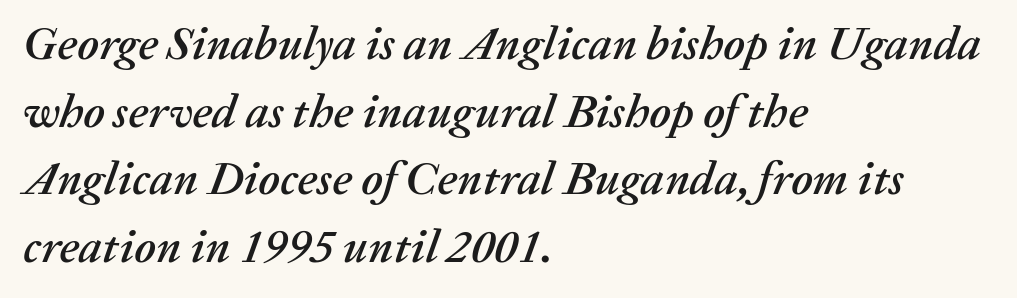
Letters rest on an invisible, unmarked baseline. Compared with typical body copy, the letter spacing here is the same. These lines are rendered in a variable-pitch font. These lines stack with their left ends in a neat column.
